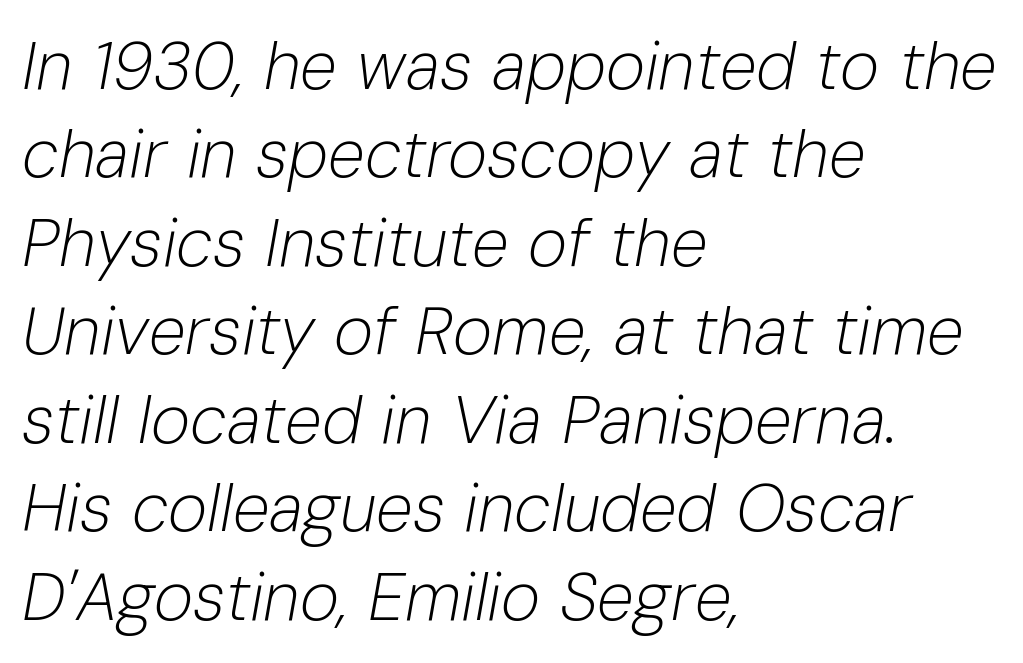
Q: Is the text bold? A: No.
Q: Is the text italic (slanted)? A: Yes, it leans right by about 10 degrees.
Q: Is the text underlined? A: No.
Q: How is the paragraph aligned? A: Left-aligned.
Q: Is the spacing between letters normal or unusually wide? A: Normal.
Q: Is the spacing between lines tight, normal or loose? A: Normal.
Q: Width (condensed, normal, or wide)? A: Normal.
Q: Stroke contrast? A: Low.
Q: x-height? A: Medium.
Q: Monospaced? A: No.
